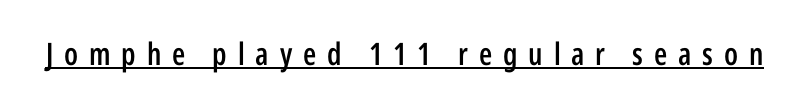
{"serif": "no", "italic": "no", "bold": "semi", "weight": "semibold", "width": "condensed", "stroke_contrast": "low", "x_height": "medium", "monospaced": "no", "underline": "yes", "letter_spacing": "wide", "letter_spacing_em": 0.35, "glyph_px": 31}
